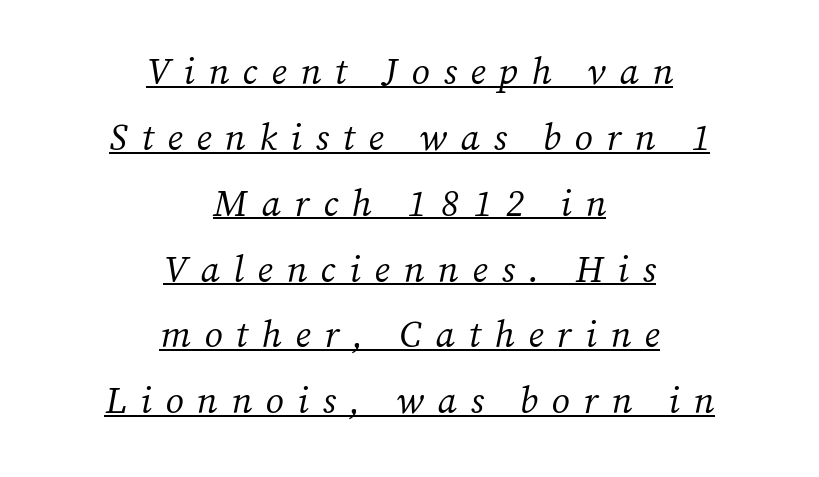
{"serif": "yes", "italic": "yes", "lean": "right", "slant_degrees": 12, "bold": "no", "weight": "regular", "width": "normal", "stroke_contrast": "medium", "x_height": "medium", "monospaced": "no", "underline": "yes", "align": "center", "line_spacing_ratio": 1.78, "letter_spacing": "wide", "letter_spacing_em": 0.37, "glyph_px": 37}
